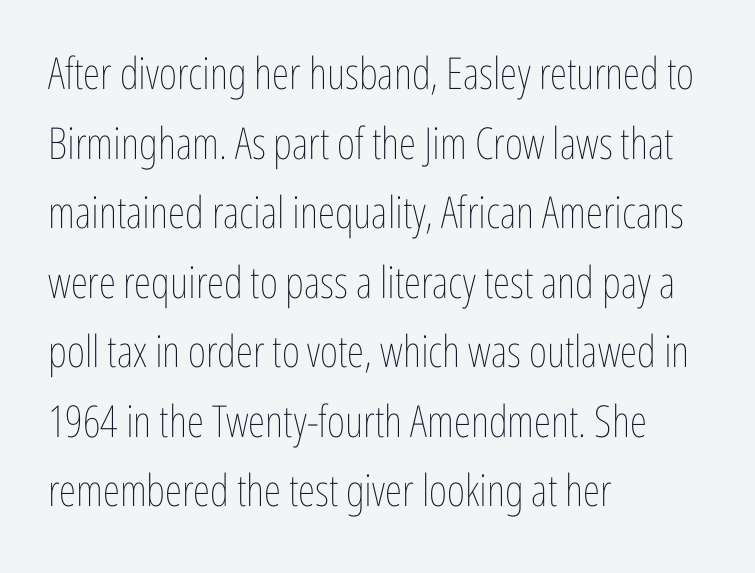
The zone under the glyphs is completely vacant. The passage shown is typed in a proportional face where columns would drift. Standard letterfit; no display-style spreading of the glyphs. Leading matches the norm, producing a regular column.
